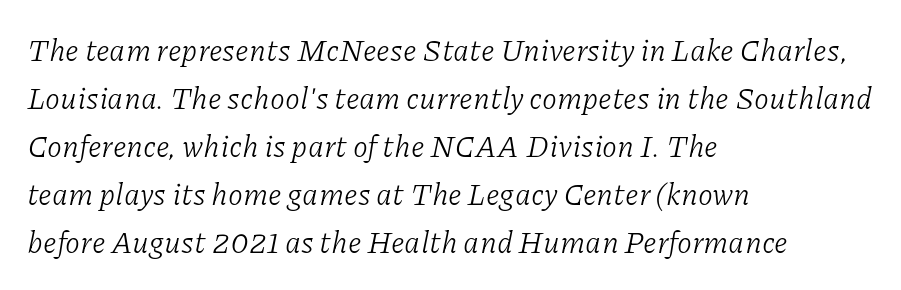
The weight tops out at a normal text grade. Default kerning and tracking; the words read as compact shapes. A typesetter would mark this as italic. Unmarked baselines from the first word to the last. Teacher's note: observe the even left margin — that is flush-left alignment. Does the type have serifs? Yes, each stem ends in a small foot.
